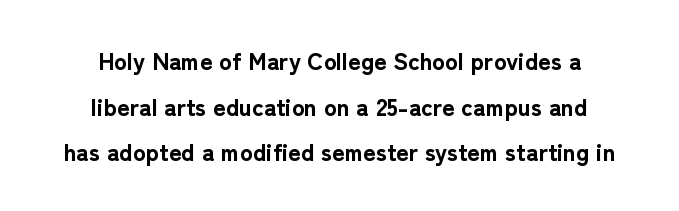
The characters look thick and weighty, a clear bold. Every character sits straight up, as roman type does. One glance says open: line gaps are wider than usual. Nobody drew a line under any word here.
